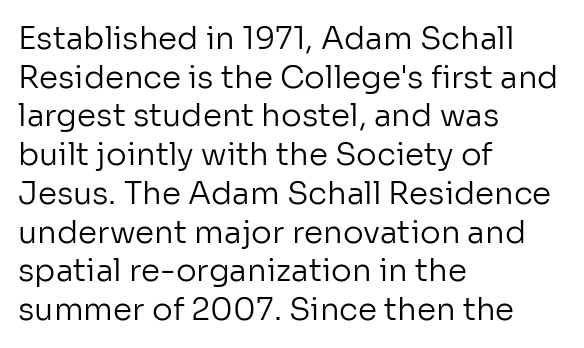
The image shows 31 px regular-weight sans-serif type, upright; set left-aligned, normal line spacing (1.25x), normal letter spacing, not underlined; low stroke contrast and a medium x-height.
